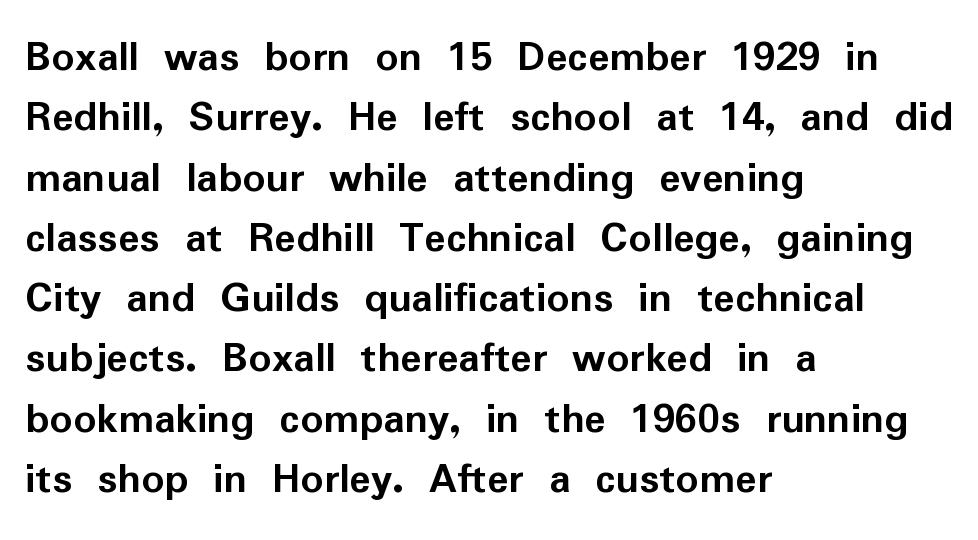
The image shows 45 px semibold sans-serif type, upright; set left-aligned, normal line spacing (1.34x), normal letter spacing, not underlined; low stroke contrast and a medium x-height.
